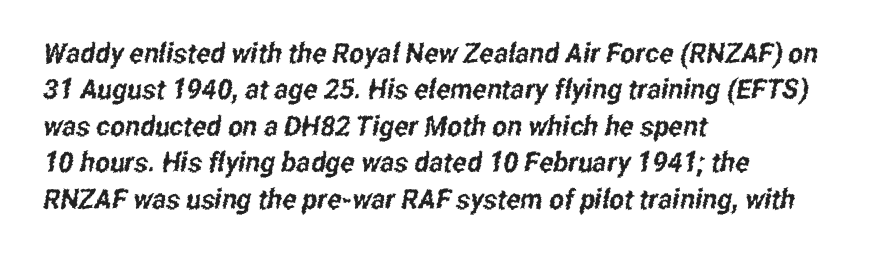
{"serif": "no", "width": "condensed", "stroke_contrast": "low", "x_height": "medium", "monospaced": "no", "underline": "no", "align": "left", "line_spacing": "normal", "line_spacing_ratio": 1.3, "letter_spacing": "normal", "letter_spacing_em": 0.0, "glyph_px": 28}
